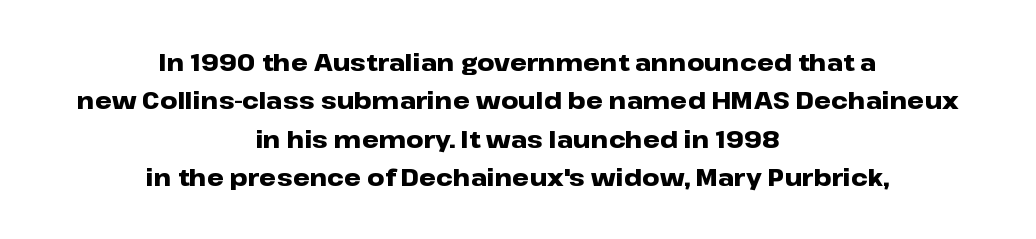
Q: Is the text bold? A: Yes.
Q: Is the text italic (slanted)? A: No, it is upright.
Q: Is the text underlined? A: No.
Q: How is the paragraph aligned? A: Centered.
Q: Is the spacing between letters normal or unusually wide? A: Normal.
Q: Is the spacing between lines tight, normal or loose? A: Normal.
